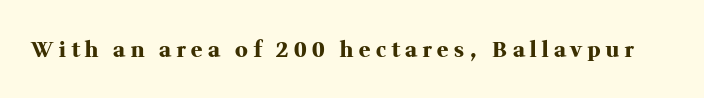
Q: Is the text bold? A: Yes.
Q: Is the text italic (slanted)? A: No, it is upright.
Q: Is the text underlined? A: No.
Q: Is the spacing between letters normal or unusually wide? A: Unusually wide.
